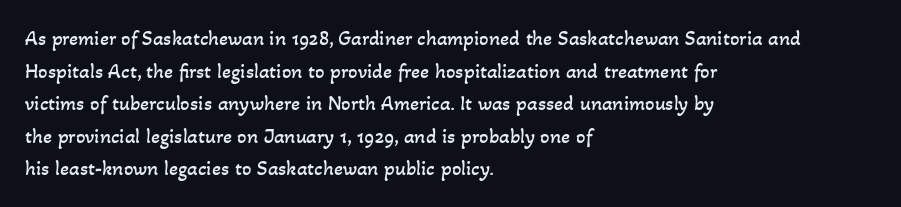
{"bold": "no", "underline": "no", "align": "left", "line_spacing": "normal", "line_spacing_ratio": 1.55, "letter_spacing": "normal", "letter_spacing_em": 0.0, "glyph_px": 21}
